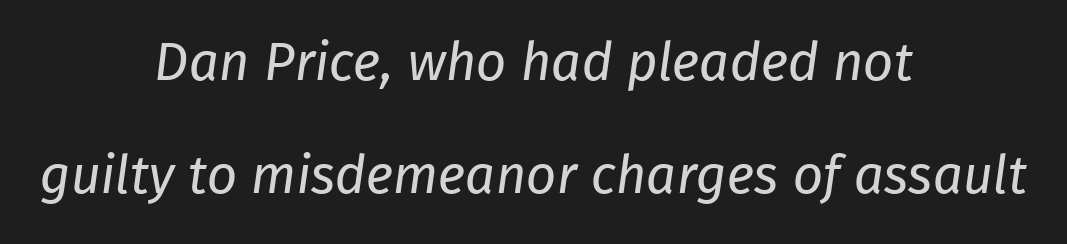
Honestly, the rows look like they've been pulled way apart. The face looks like a standard text weight, possibly lighter. You could not count columns in this text — the font is proportionally spaced. Descender tails drop into unmarked territory.
